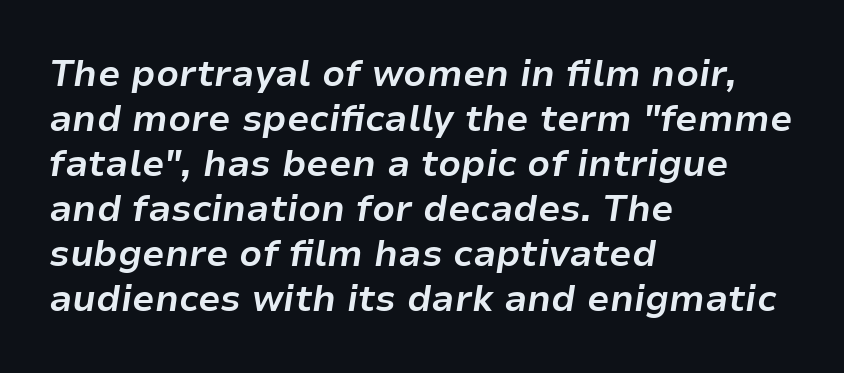
The image shows 36 px bold type, italic (leaning right); set left-aligned, normal line spacing (1.25x), normal letter spacing, not underlined; low stroke contrast and a medium x-height.
